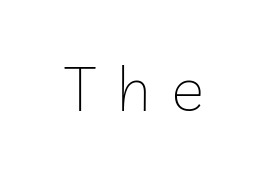
The image shows 62 px thin sans-serif type, upright; set unusually wide letter spacing (+0.33 em), not underlined; low stroke contrast and a medium x-height.
